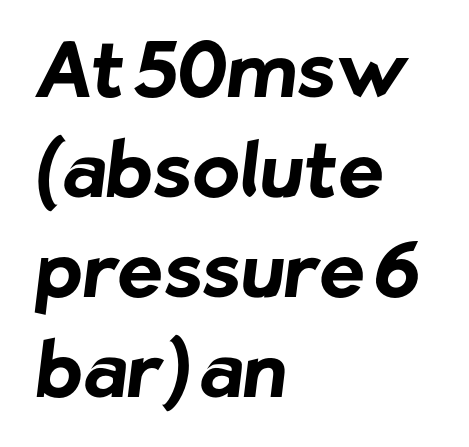
The image shows 77 px bold sans-serif type; set left-aligned, normal line spacing (1.3x), normal letter spacing, not underlined; low stroke contrast and a medium x-height.
